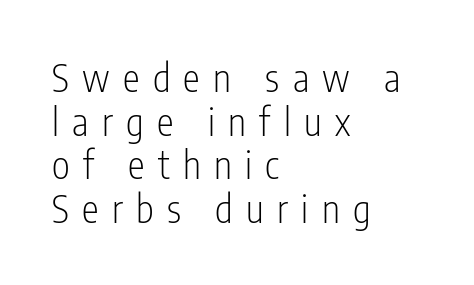
The image shows 38 px light, condensed sans-serif type, upright; set left-aligned, tight line spacing (1.15x), unusually wide letter spacing (+0.35 em), not underlined; low stroke contrast and a medium x-height.
